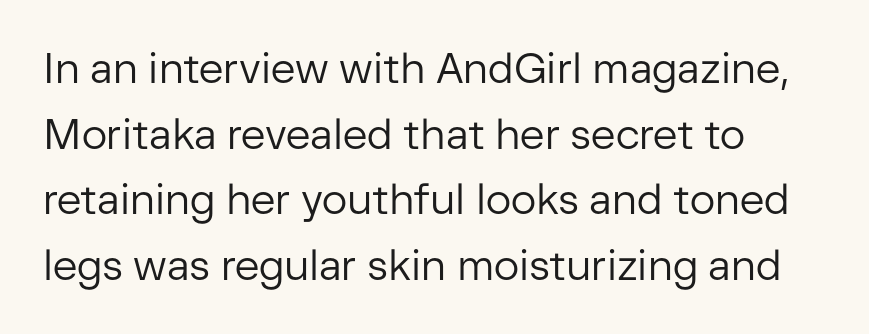
The leading is moderate, giving the passage an even texture. All the whitespace from short lines collects on the right. The strip under each line holds only bare page. Unlike italic type, these characters show no tilt at all.
